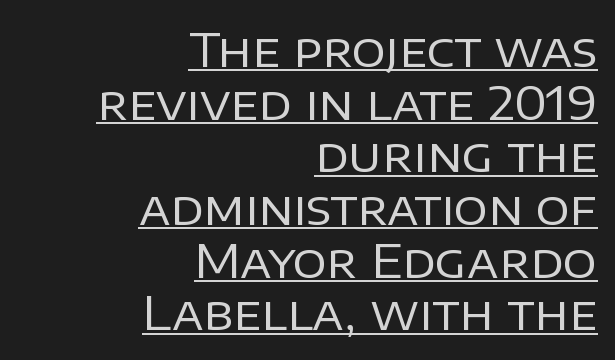
{"serif": "no", "italic": "no", "bold": "no", "weight": "regular", "width": "normal", "stroke_contrast": "low", "x_height": "large", "monospaced": "no", "underline": "yes", "align": "right", "line_spacing": "tight", "line_spacing_ratio": 1.12, "letter_spacing": "normal", "letter_spacing_em": 0.0, "glyph_px": 47}
